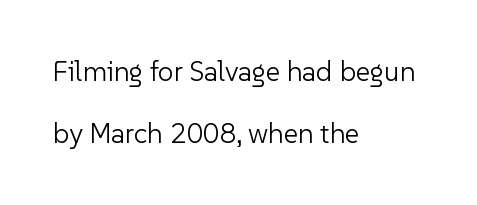
The image shows 28 px light sans-serif type, upright; set left-aligned, loose line spacing (2.22x), normal letter spacing, not underlined; low stroke contrast and a medium x-height.
